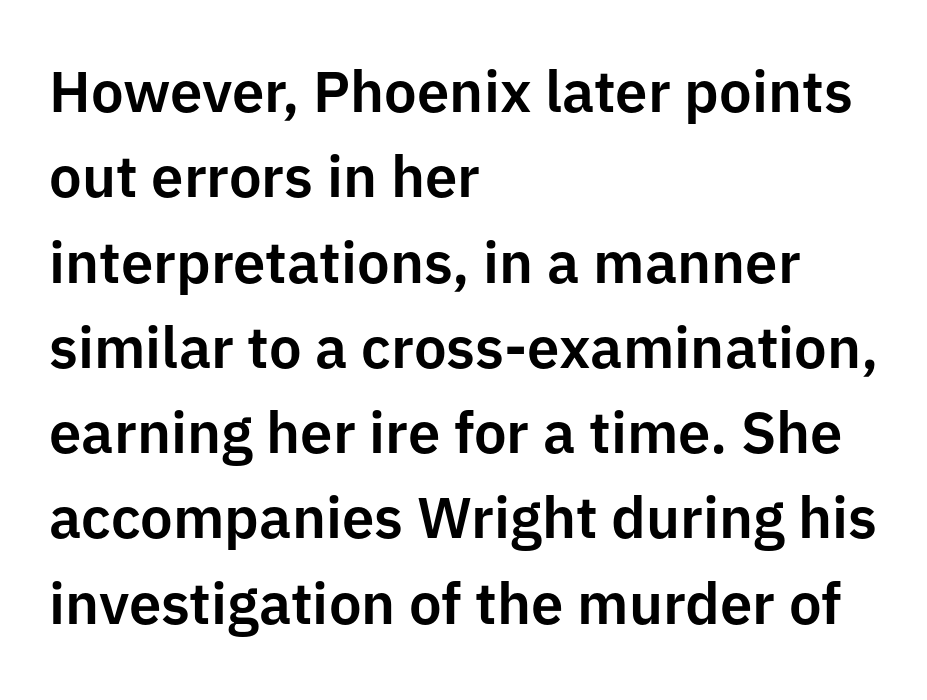
The image shows 58 px sans-serif type, upright; set left-aligned, normal line spacing (1.47x), normal letter spacing, not underlined; low stroke contrast and a medium x-height.
